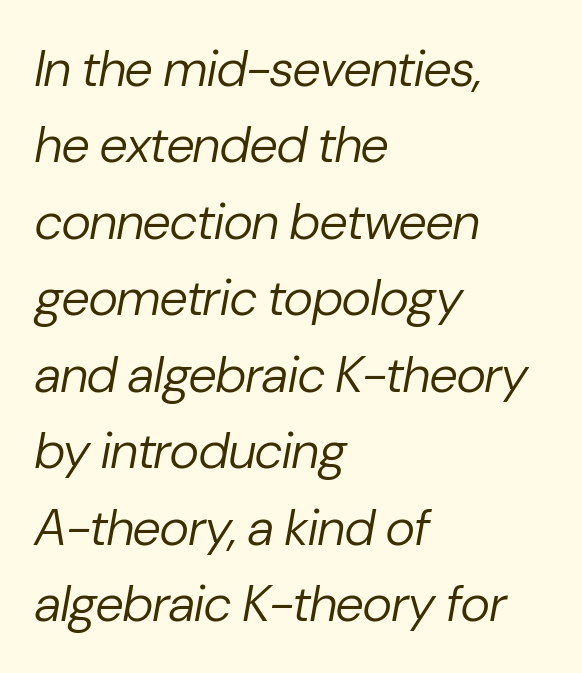
Q: Is the text bold? A: No.
Q: Is the text italic (slanted)? A: Yes, it leans right by about 10 degrees.
Q: Is the text underlined? A: No.
Q: How is the paragraph aligned? A: Left-aligned.
Q: Is the spacing between letters normal or unusually wide? A: Normal.
Q: Is the spacing between lines tight, normal or loose? A: Normal.
Q: Width (condensed, normal, or wide)? A: Normal.
Q: Stroke contrast? A: Low.
Q: x-height? A: Medium.
Q: Monospaced? A: No.
